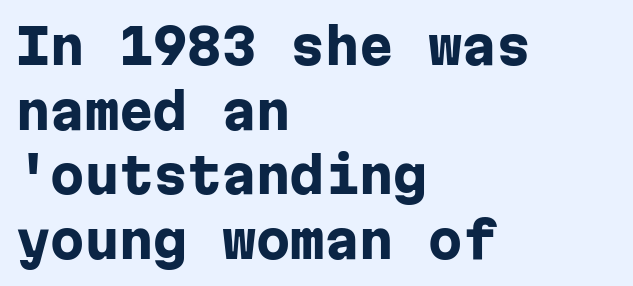
The line-height multiplier appears to be the usual default. Tracking here is standard; glyphs follow each other at the usual distance. Lines of text with bare space underneath. The typesetter chose a ragged-right arrangement here. Unlike italic type, these characters show no tilt at all. Stroke thickness is high; the sample reads as a true bold.
